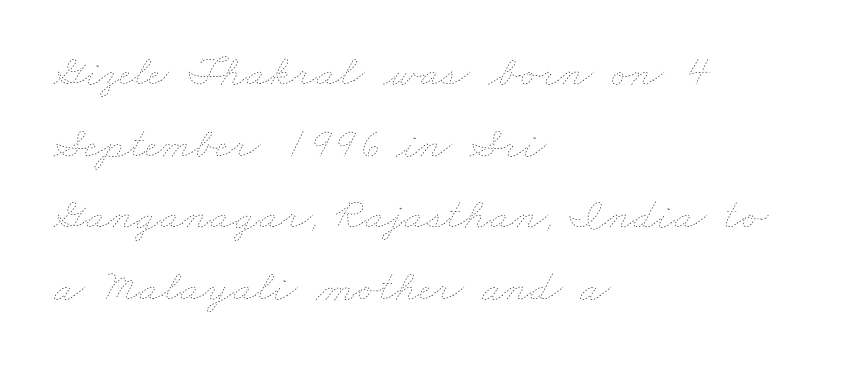
A typesetter would call this leading conventional body-copy spacing. Check under the words: just untouched page. The horizontal fit of the characters is conventional and even. Casual observation: everything's shoved over to the left. The cut favours lightness, reaching ordinary text weight at its darkest.
